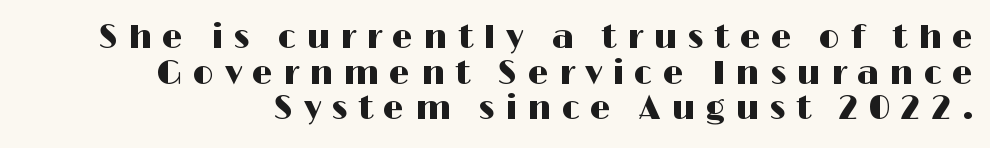
The image shows 33 px wide sans-serif type, upright; set tight line spacing (1.08x), unusually wide letter spacing (+0.31 em), not underlined; high stroke contrast and a medium x-height.
